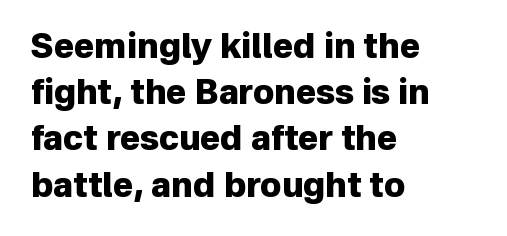
Q: Is the text bold? A: Yes.
Q: Is the text italic (slanted)? A: No, it is upright.
Q: Is the typeface a serif or a sans-serif typeface? A: Sans-serif.
Q: Is the text underlined? A: No.
Q: How is the paragraph aligned? A: Left-aligned.
Q: Is the spacing between letters normal or unusually wide? A: Normal.
Q: Is the spacing between lines tight, normal or loose? A: Normal.
Q: Width (condensed, normal, or wide)? A: Normal.
Q: Stroke contrast? A: Low.
Q: x-height? A: Medium.
Q: Monospaced? A: No.
